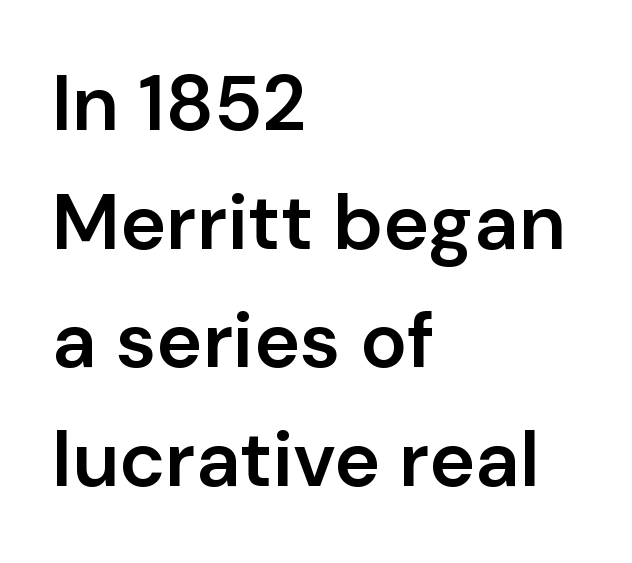
Between one letter and the next there's only the usual sliver of space. The space directly below the letters is spotless. Caption: multi-line text, flush left, ragged right. Weight: semibold (demi). Regular leading.
